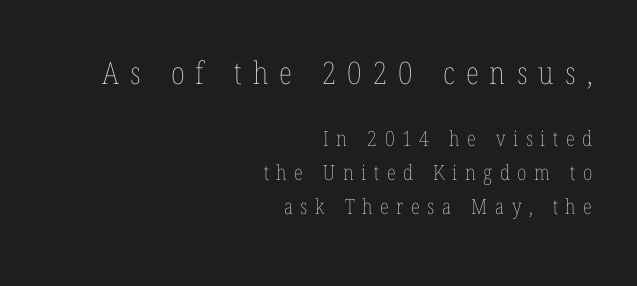
{"italic": "no", "bold": "no", "weight": "thin", "width": "condensed", "stroke_contrast": "low", "x_height": "medium", "monospaced": "no", "underline": "no", "align": "right", "line_spacing": "normal", "line_spacing_ratio": 1.6, "letter_spacing": "wide", "letter_spacing_em": 0.36, "larger_block": "first", "size_ratio": 1.48, "glyph_px": 31}
